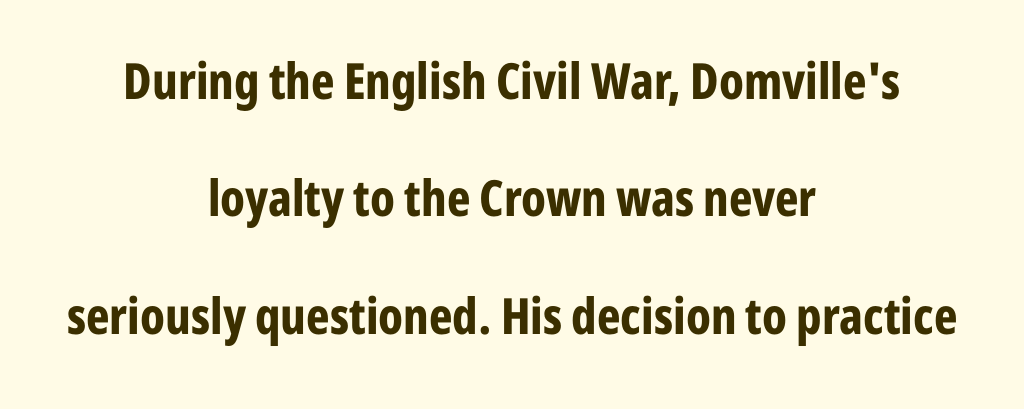
The image shows 50 px bold, condensed sans-serif type, upright; set centered, loose line spacing (2.35x), normal letter spacing, not underlined; low stroke contrast and a medium x-height.
